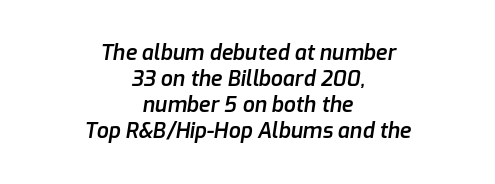
Q: Is the text bold? A: Semi-bold.
Q: Is the text italic (slanted)? A: Yes, it leans right by about 9 degrees.
Q: Is the text underlined? A: No.
Q: How is the paragraph aligned? A: Centered.
Q: Is the spacing between letters normal or unusually wide? A: Normal.
